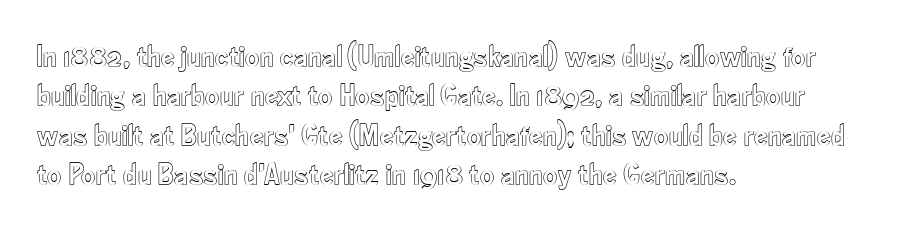
Q: Is the text italic (slanted)? A: No, it is upright.
Q: Is the text underlined? A: No.
Q: How is the paragraph aligned? A: Left-aligned.
Q: Is the spacing between letters normal or unusually wide? A: Normal.
Q: Is the spacing between lines tight, normal or loose? A: Normal.
Q: Width (condensed, normal, or wide)? A: Condensed.
Q: x-height? A: Small.
Q: Monospaced? A: No.
